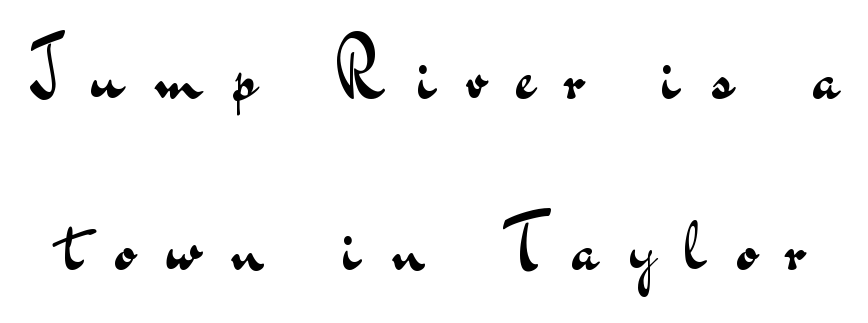
No chunkiness to these letters — they're not bold. The letters advance in unequal steps, a hallmark of proportional type. Short note: letters widely spaced.
